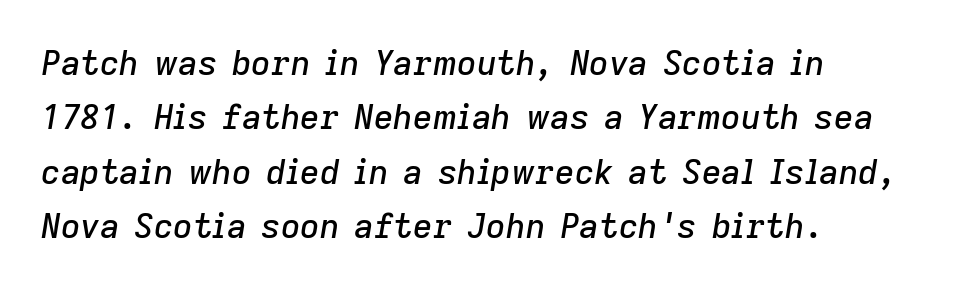
Q: Is the text italic (slanted)? A: Yes, it leans right by about 9 degrees.
Q: Is the text underlined? A: No.
Q: How is the paragraph aligned? A: Left-aligned.
Q: Is the spacing between letters normal or unusually wide? A: Normal.
Q: Is the spacing between lines tight, normal or loose? A: Normal.
Q: Width (condensed, normal, or wide)? A: Normal.
Q: Stroke contrast? A: Low.
Q: x-height? A: Medium.
Q: Monospaced? A: No.
